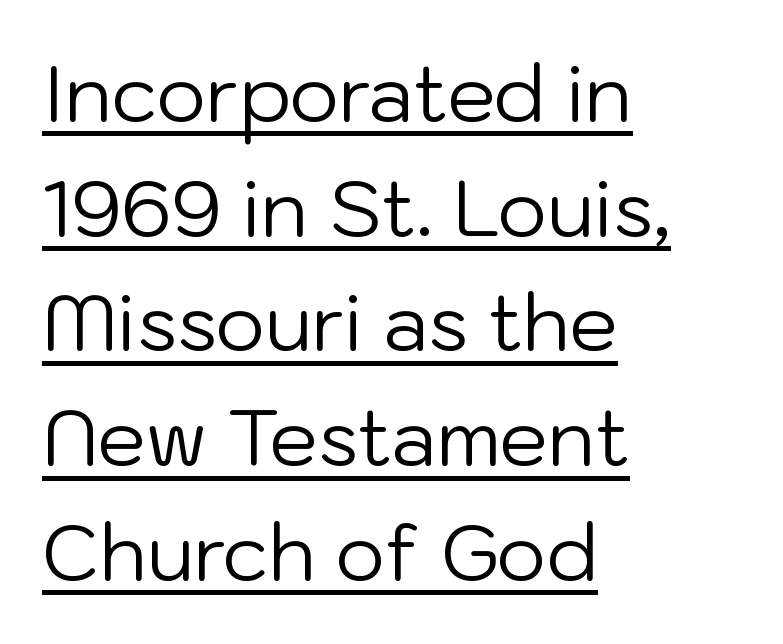
{"serif": "no", "italic": "no", "bold": "no", "weight": "regular", "width": "normal", "stroke_contrast": "low", "x_height": "medium", "monospaced": "no", "underline": "yes", "align": "left", "line_spacing": "normal", "line_spacing_ratio": 1.49, "letter_spacing": "normal", "letter_spacing_em": 0.0, "glyph_px": 77}
